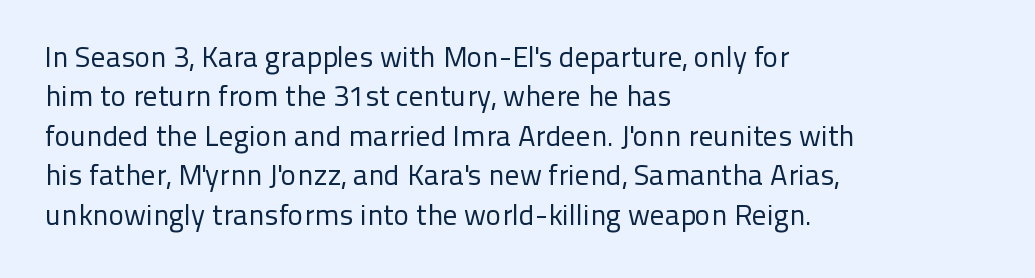
You could not count columns in this text — the font is proportionally spaced. In terms of letterspacing, this is plain default setting. The rag falls on the right side of this text block. This rendering features lettering with no underline. How would I describe the line gaps? Plain and ordinary. Unlike italic type, these characters show no tilt at all.
